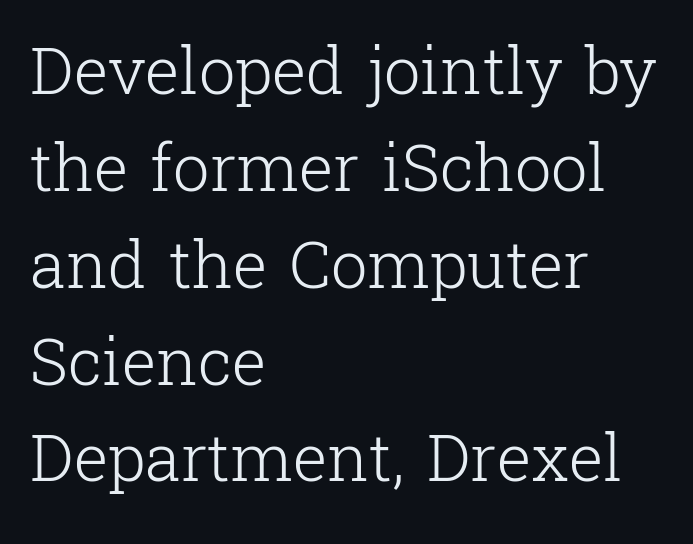
Q: Is the text bold? A: No.
Q: Is the text italic (slanted)? A: No, it is upright.
Q: Is the typeface a serif or a sans-serif typeface? A: Serif.
Q: Is the text underlined? A: No.
Q: How is the paragraph aligned? A: Left-aligned.
Q: Is the spacing between letters normal or unusually wide? A: Normal.
Q: Is the spacing between lines tight, normal or loose? A: Normal.
Q: Width (condensed, normal, or wide)? A: Normal.
Q: Stroke contrast? A: Low.
Q: x-height? A: Medium.
Q: Monospaced? A: No.
